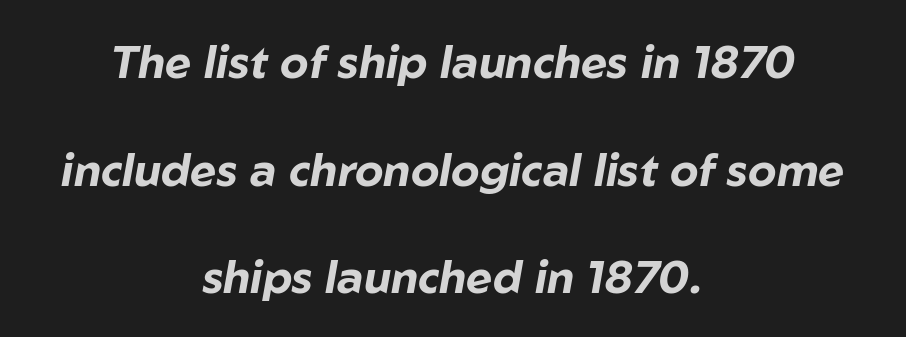
The image shows 45 px bold type, italic (leaning right); set centered, loose line spacing (2.39x), normal letter spacing, not underlined; low stroke contrast and a medium x-height.
